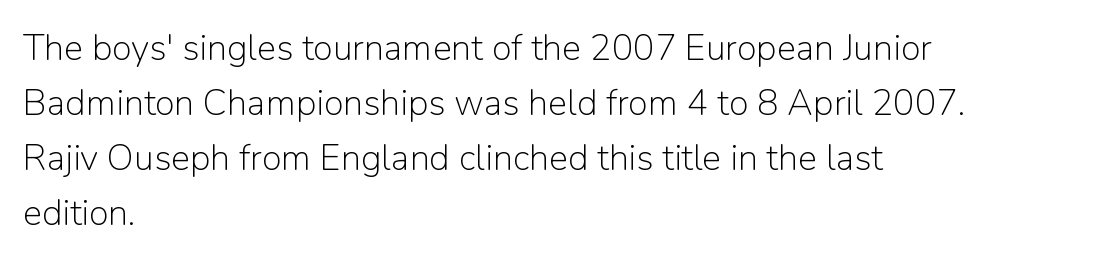
The image shows 36 px light sans-serif type, upright; set left-aligned, normal line spacing (1.53x), normal letter spacing, not underlined; low stroke contrast and a medium x-height.
